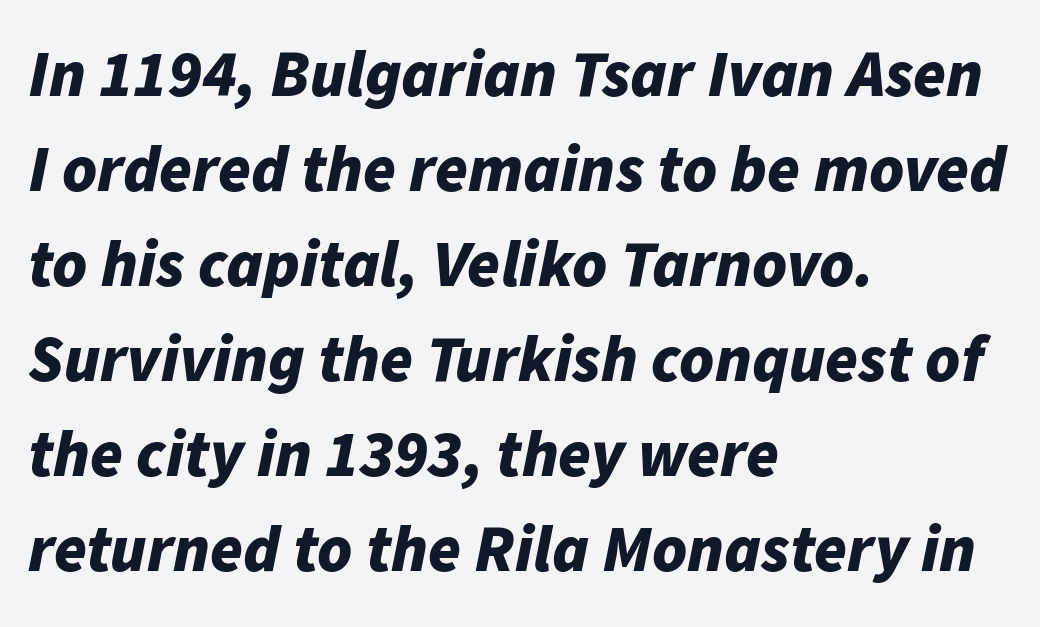
{"italic": "yes", "lean": "right", "slant_degrees": 11, "bold": "yes", "weight": "bold", "width": "normal", "stroke_contrast": "low", "x_height": "medium", "monospaced": "no", "underline": "no", "align": "left", "line_spacing": "normal", "line_spacing_ratio": 1.44, "letter_spacing": "normal", "letter_spacing_em": 0.0, "glyph_px": 66}
